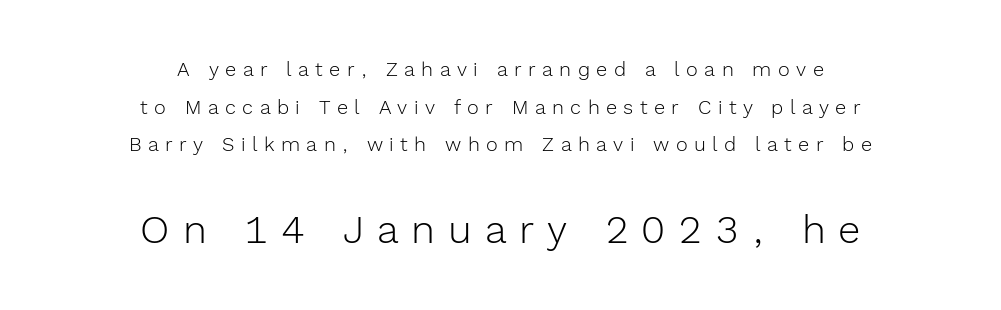
Letters rest on an invisible, unmarked baseline. The tracking reads as deliberately expanded to a designer's eye. Between these two stacked blocks, the lower one wins on size. Quick note: not italic, upright. Vertical stems look standard width or narrower in stroke. Here the designer chose a conventional face with non-uniform glyph widths.
